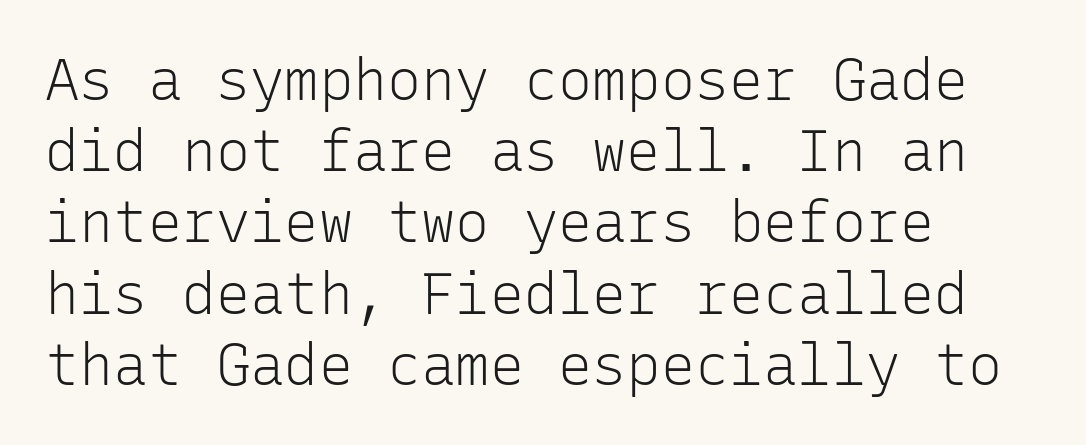
The image shows 57 px light sans-serif type, upright, monospaced; set left-aligned, normal line spacing (1.25x), normal letter spacing, not underlined; low stroke contrast and a medium x-height.
